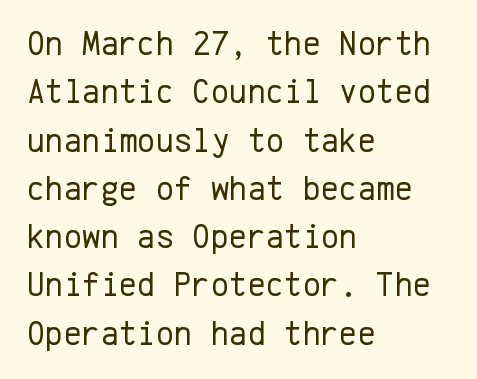
{"serif": "no", "italic": "no", "bold": "no", "weight": "regular", "width": "normal", "stroke_contrast": "low", "x_height": "medium", "monospaced": "yes", "underline": "no", "align": "left", "line_spacing": "normal", "line_spacing_ratio": 1.38, "letter_spacing": "normal", "letter_spacing_em": 0.0, "glyph_px": 35}
